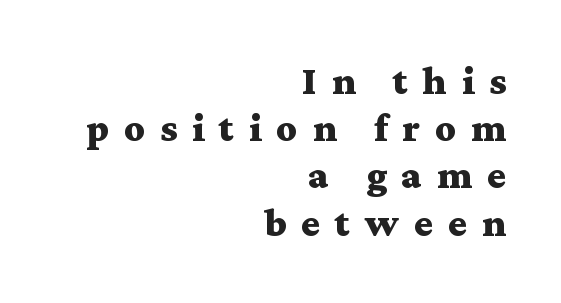
{"serif": "yes", "italic": "no", "bold": "yes", "weight": "bold", "width": "wide", "stroke_contrast": "medium", "x_height": "medium", "monospaced": "no", "underline": "no", "align": "right", "line_spacing_ratio": 1.18, "letter_spacing": "wide", "letter_spacing_em": 0.37, "glyph_px": 40}
